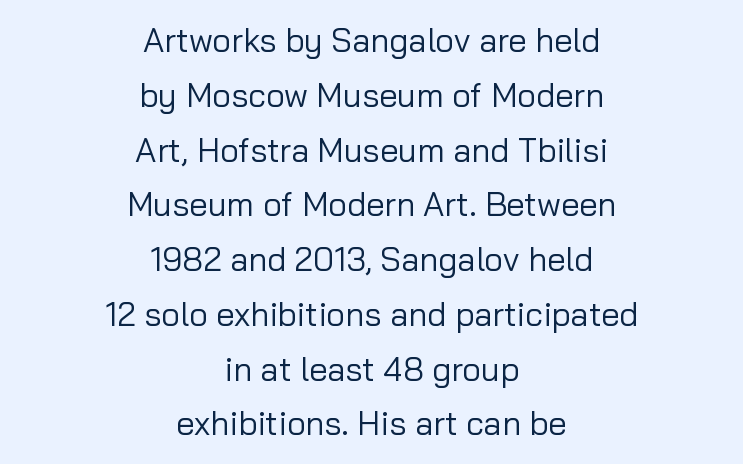
Notice how the stems are strictly vertical — no italics here. Think standard paragraph weight, or any step lighter than that. Summary of vertical rhythm: regular, with standard interline spacing. This sample has the flowing, uneven cadence of proportional lettering. Default kerning and tracking; the words read as compact shapes. Check under the words: just untouched page.
